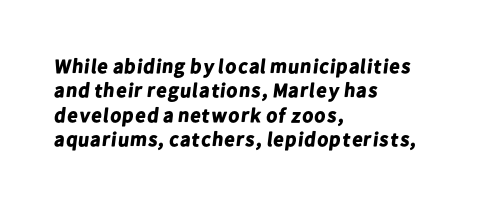
The image shows 20 px bold type; set left-aligned, line spacing 1.22x, normal letter spacing, not underlined.
